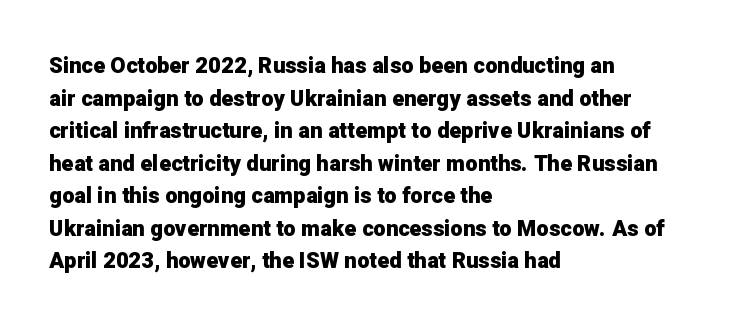
Q: Is the text bold? A: Yes.
Q: Is the text italic (slanted)? A: No, it is upright.
Q: Is the text underlined? A: No.
Q: How is the paragraph aligned? A: Left-aligned.
Q: Is the spacing between letters normal or unusually wide? A: Normal.
Q: Is the spacing between lines tight, normal or loose? A: Normal.
